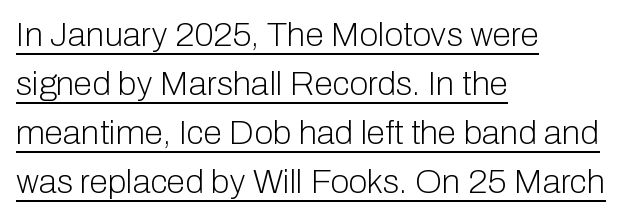
Teacher's note: observe the even left margin — that is flush-left alignment. Vertical stems look standard width or narrower in stroke. A normal amount of white space separates one row of letters from the next. A typesetter would mark this as roman, not italic. Looks like someone drew a line under every word here.
